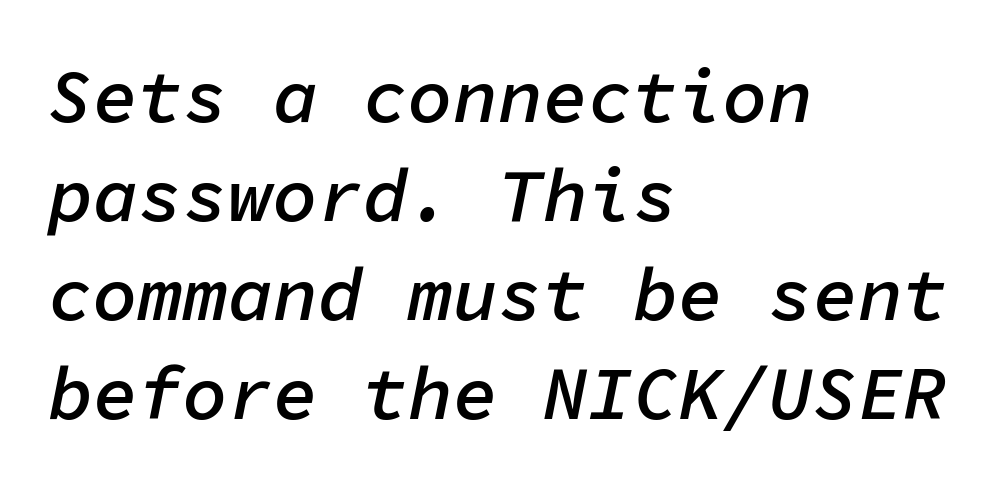
The image shows 75 px semibold type, italic (leaning right), monospaced; set left-aligned, normal line spacing (1.32x), normal letter spacing, not underlined; low stroke contrast and a medium x-height.
